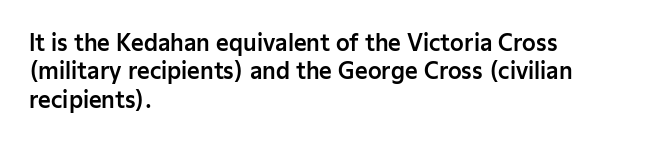
Does extra space separate the letters? No, they use regular spacing. Rows of type keep a routine distance in the vertical direction. Descender tails drop into unmarked territory. No italicization has been applied; the sample stays upright.
